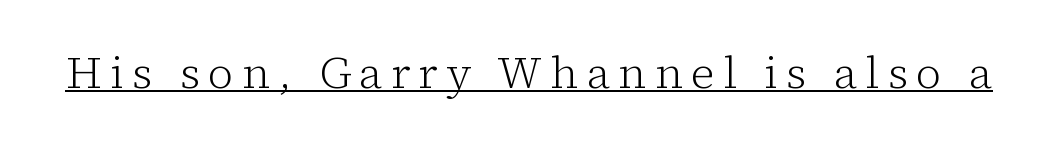
The axis of the letterforms is exactly vertical. Compared with a typical body face, this is equally light or lighter still. The rendered words wear a rule along their underside. Here the designer chose a conventional face with non-uniform glyph widths. Observe the serifs anchoring each vertical stroke in this sample.
